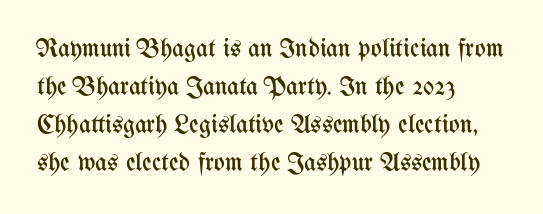
{"italic": "no", "bold": "no", "underline": "no", "align": "left", "line_spacing": "normal", "line_spacing_ratio": 1.46, "letter_spacing": "normal", "letter_spacing_em": 0.0, "glyph_px": 26}
